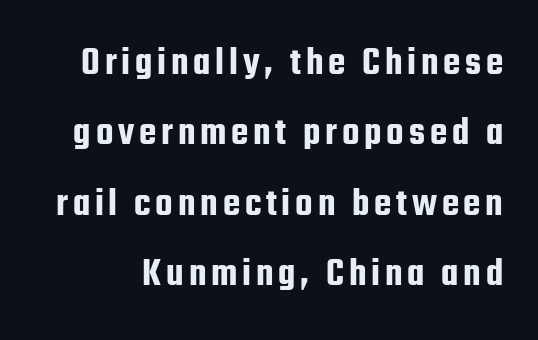
The image shows 40 px condensed sans-serif type, upright; set line spacing 1.76x, not underlined; low stroke contrast and a medium x-height.
